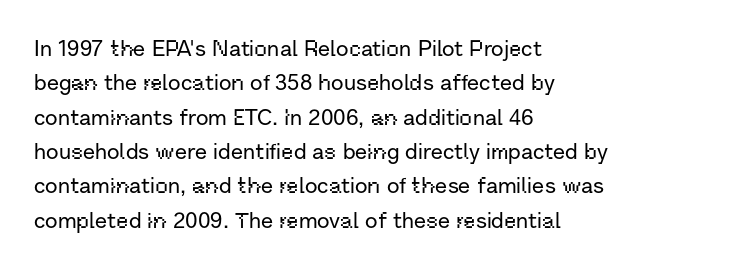
{"italic": "no", "underline": "no", "align": "left", "line_spacing": "normal", "line_spacing_ratio": 1.56, "letter_spacing": "normal", "letter_spacing_em": 0.0, "glyph_px": 22}
